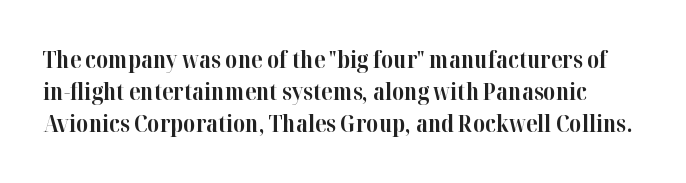
{"italic": "no", "bold": "yes", "underline": "no", "line_spacing": "normal", "line_spacing_ratio": 1.4, "letter_spacing": "normal", "letter_spacing_em": 0.0, "glyph_px": 23}
